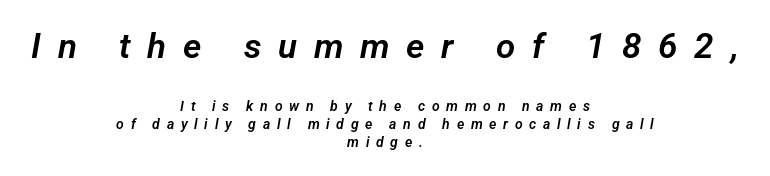
{"serif": "no", "width": "normal", "stroke_contrast": "low", "x_height": "medium", "monospaced": "no", "underline": "no", "align": "center", "line_spacing": "normal", "line_spacing_ratio": 1.28, "letter_spacing": "wide", "letter_spacing_em": 0.48, "larger_block": "first", "size_ratio": 2.5, "glyph_px": 35}
